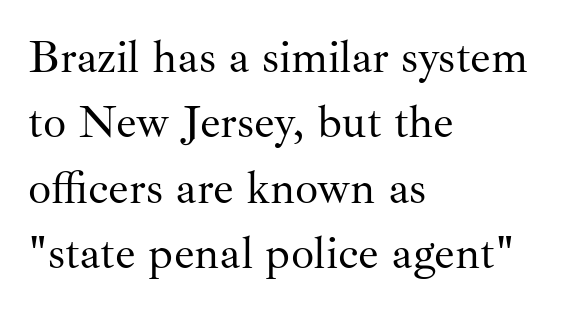
The image shows 46 px regular-weight serif type, upright; set left-aligned, normal line spacing (1.42x), normal letter spacing, not underlined; medium stroke contrast and a small x-height.
